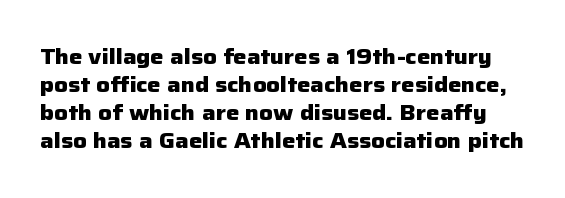
Q: Is the text bold? A: Yes.
Q: Is the text italic (slanted)? A: No, it is upright.
Q: Is the text underlined? A: No.
Q: Is the spacing between letters normal or unusually wide? A: Normal.
Q: Is the spacing between lines tight, normal or loose? A: Normal.
